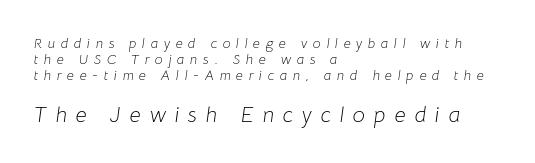
The specimen omits any rule beneath the text block's lines. Tracking value appears strongly positive — letters spread wide. One glance says dense: line gaps are narrower than usual. The compositor pushed each line to the left boundary. There's an unmistakable incline to the writing here.
